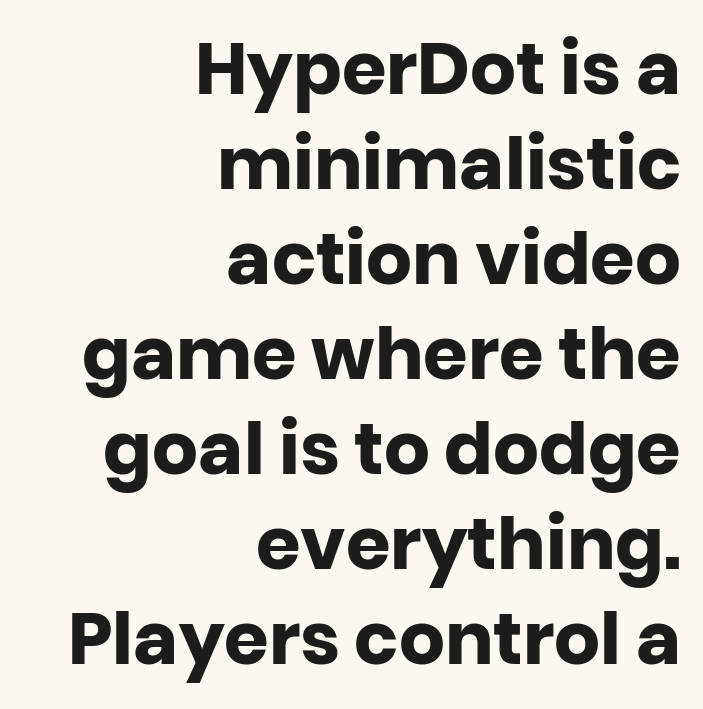
Q: Is the text bold? A: Yes.
Q: Is the text italic (slanted)? A: No, it is upright.
Q: Is the typeface a serif or a sans-serif typeface? A: Sans-serif.
Q: Is the text underlined? A: No.
Q: How is the paragraph aligned? A: Right-aligned.
Q: Is the spacing between letters normal or unusually wide? A: Normal.
Q: Is the spacing between lines tight, normal or loose? A: Normal.
Q: Width (condensed, normal, or wide)? A: Normal.
Q: Stroke contrast? A: Low.
Q: x-height? A: Large.
Q: Monospaced? A: No.
